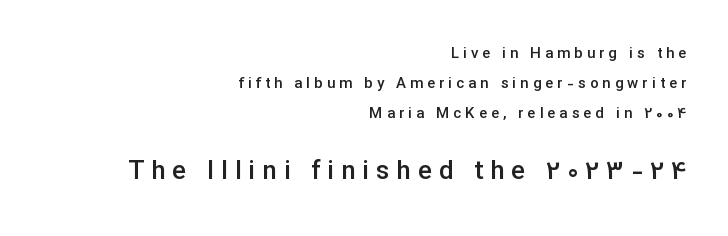
Students, observe: this is what heavily led, spacious text looks like. Designer's note — italics off, roman on. The lines are quadded right. Stroke thickness is moderately raised; the sample reads as semibold. The lower block of text is set noticeably larger than the block above it. Students, note that the glyphs here are deliberately spaced far apart.
